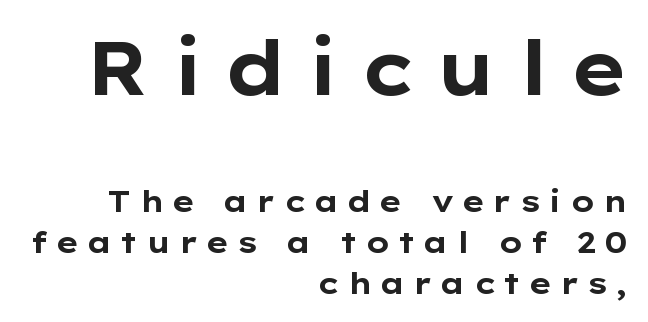
Regarding serifs, this sample does without them. Caption: expanded tracking, letters set apart. A normal amount of white space separates one row of letters from the next. Do the letters lean? They stand straight.
